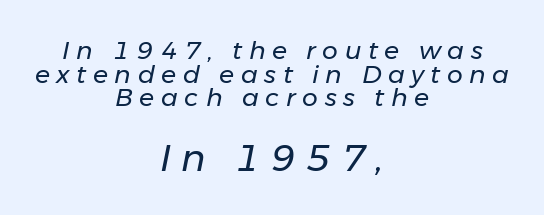
The image shows 37 px regular-weight type, italic (leaning right); set centered, tight line spacing (0.95x), unusually wide letter spacing (+0.26 em), not underlined; the second (bottom) block is 1.48x larger; low stroke contrast and a medium x-height.
